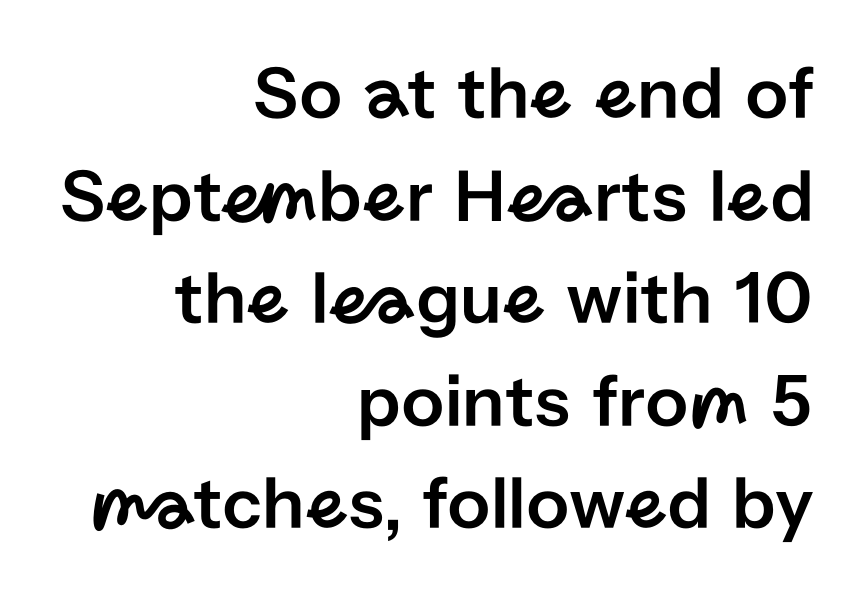
Q: Is the text italic (slanted)? A: No, it is upright.
Q: Is the typeface a serif or a sans-serif typeface? A: Sans-serif.
Q: Is the text underlined? A: No.
Q: How is the paragraph aligned? A: Right-aligned.
Q: Is the spacing between letters normal or unusually wide? A: Normal.
Q: Is the spacing between lines tight, normal or loose? A: Normal.
Q: Width (condensed, normal, or wide)? A: Normal.
Q: Stroke contrast? A: Low.
Q: x-height? A: Medium.
Q: Monospaced? A: No.
